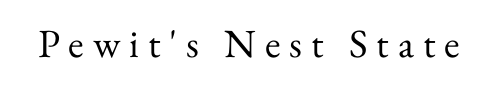
Q: Is the text bold? A: No.
Q: Is the text italic (slanted)? A: No, it is upright.
Q: Is the typeface a serif or a sans-serif typeface? A: Serif.
Q: Is the text underlined? A: No.
Q: Is the spacing between letters normal or unusually wide? A: Unusually wide.
Q: Width (condensed, normal, or wide)? A: Normal.
Q: Stroke contrast? A: Medium.
Q: x-height? A: Small.
Q: Monospaced? A: No.
